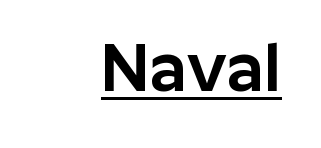
{"serif": "no", "italic": "no", "width": "normal", "stroke_contrast": "low", "x_height": "medium", "monospaced": "no", "underline": "yes", "align": "right", "letter_spacing": "normal", "letter_spacing_em": 0.0, "glyph_px": 68}
